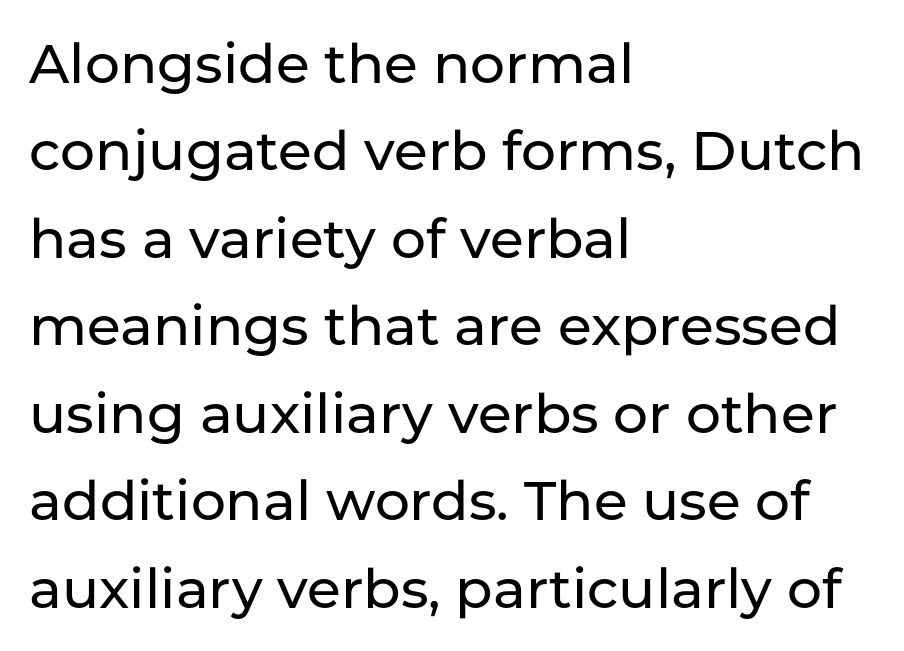
The image shows 55 px sans-serif type, upright; set left-aligned, normal line spacing (1.59x), normal letter spacing, not underlined; low stroke contrast and a medium x-height.
